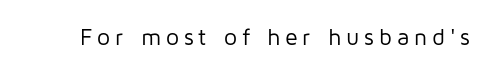
It's the straight-up-and-down kind of type. No extra ink here — the face is not bold. Descender tails drop into unmarked territory. Short note: letters widely spaced.
